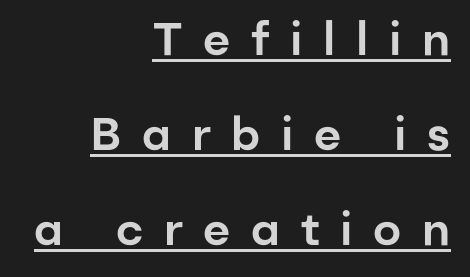
{"serif": "no", "italic": "no", "width": "normal", "stroke_contrast": "low", "x_height": "medium", "monospaced": "no", "underline": "yes", "align": "right", "line_spacing": "loose", "line_spacing_ratio": 2.06, "letter_spacing": "wide", "letter_spacing_em": 0.45, "glyph_px": 46}
